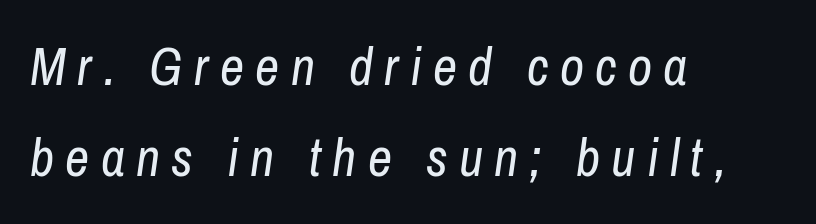
Is the type heavy? It reads as light-to-regular instead. Decoration check: the copy has no underline. Tracking here is generous; glyphs stand well apart from one another. Spacing verdict: proportional, widths tailored to each character. The specimen reads as italic at a glance. One-word summary of the alignment: left.
